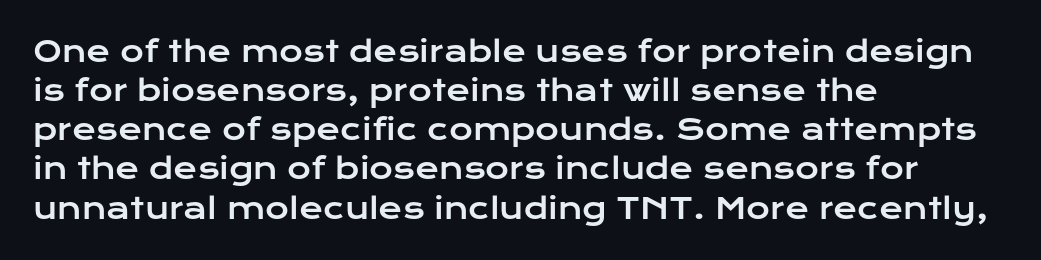
Q: Is the text italic (slanted)? A: No, it is upright.
Q: Is the typeface a serif or a sans-serif typeface? A: Sans-serif.
Q: Is the text underlined? A: No.
Q: How is the paragraph aligned? A: Left-aligned.
Q: Is the spacing between letters normal or unusually wide? A: Normal.
Q: Is the spacing between lines tight, normal or loose? A: Normal.
Q: Width (condensed, normal, or wide)? A: Wide.
Q: Stroke contrast? A: Low.
Q: x-height? A: Medium.
Q: Monospaced? A: No.
